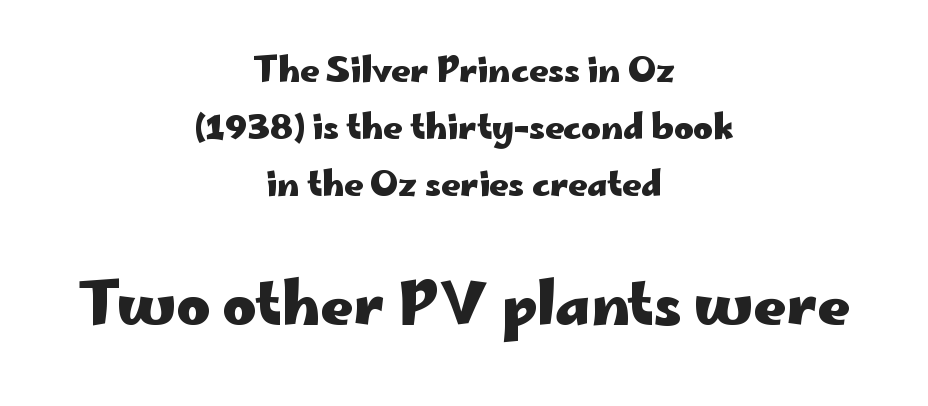
The image shows 57 px heavy, wide sans-serif type, upright; set centered, line spacing 1.72x, normal letter spacing, not underlined; the second (bottom) block is 1.73x larger; low stroke contrast and a small x-height.
